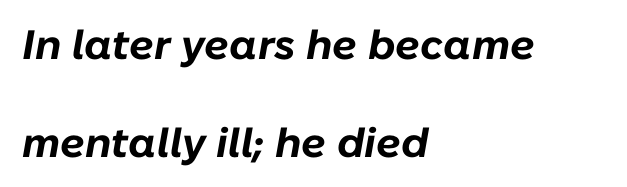
Think of a printed novel: that variable character pitch is what you see here. The rendering anchors every line to the left-hand side. When letters slant like this, we call the style italic. Spacing between characters is what you'd get straight out of the box.
